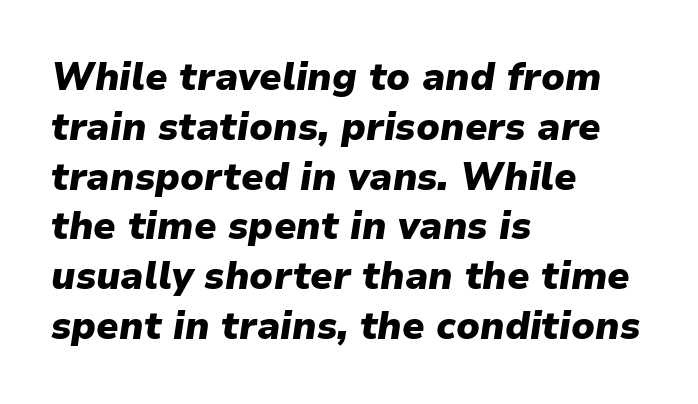
The image shows 38 px heavy type, italic (leaning right); set left-aligned, normal line spacing (1.31x), normal letter spacing, not underlined; low stroke contrast and a medium x-height.
